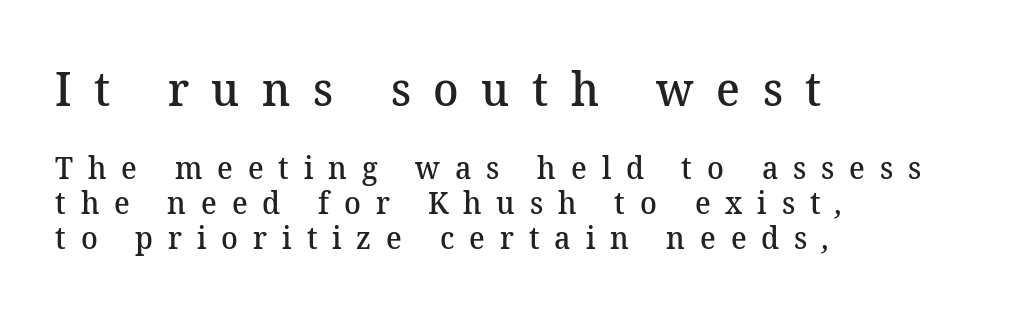
{"serif": "yes", "bold": "semi", "weight": "semibold", "width": "normal", "stroke_contrast": "medium", "x_height": "medium", "monospaced": "no", "underline": "no", "align": "left", "line_spacing": "tight", "line_spacing_ratio": 1.12, "letter_spacing": "wide", "letter_spacing_em": 0.48, "larger_block": "first", "size_ratio": 1.52, "glyph_px": 47}
